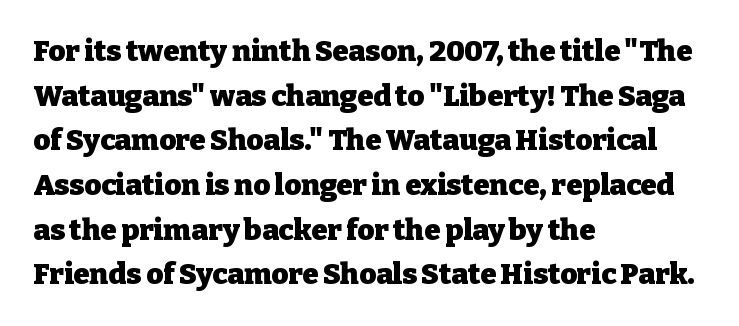
{"serif": "yes", "italic": "no", "bold": "yes", "weight": "heavy", "width": "normal", "stroke_contrast": "low", "x_height": "medium", "monospaced": "no", "underline": "no", "align": "left", "line_spacing": "normal", "line_spacing_ratio": 1.54, "letter_spacing": "normal", "letter_spacing_em": 0.0, "glyph_px": 29}
